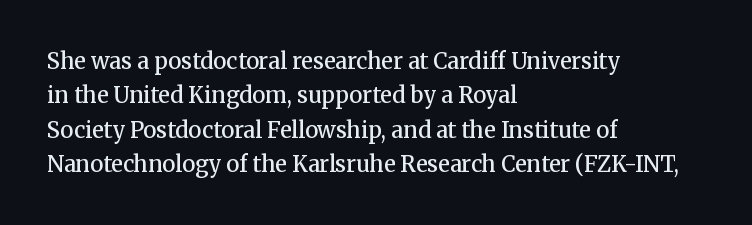
Q: Is the text bold? A: Semi-bold.
Q: Is the text italic (slanted)? A: No, it is upright.
Q: Is the text underlined? A: No.
Q: How is the paragraph aligned? A: Left-aligned.
Q: Is the spacing between letters normal or unusually wide? A: Normal.
Q: Is the spacing between lines tight, normal or loose? A: Normal.
